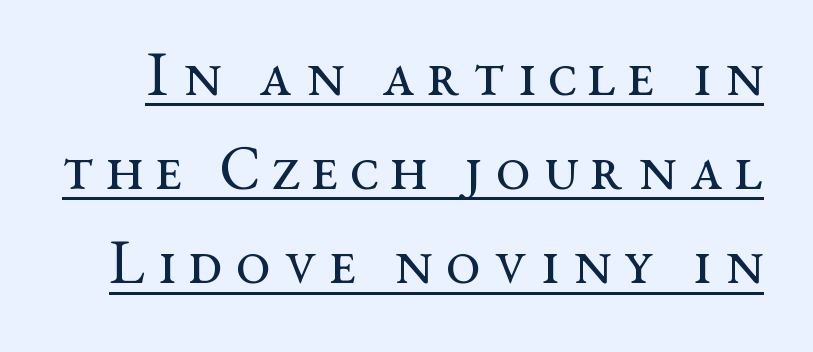
Q: Is the text bold? A: No.
Q: Is the text italic (slanted)? A: No, it is upright.
Q: Is the typeface a serif or a sans-serif typeface? A: Serif.
Q: Is the text underlined? A: Yes.
Q: Is the spacing between letters normal or unusually wide? A: Unusually wide.
Q: Is the spacing between lines tight, normal or loose? A: Normal.
Q: Width (condensed, normal, or wide)? A: Wide.
Q: Stroke contrast? A: Medium.
Q: x-height? A: Medium.
Q: Monospaced? A: No.
